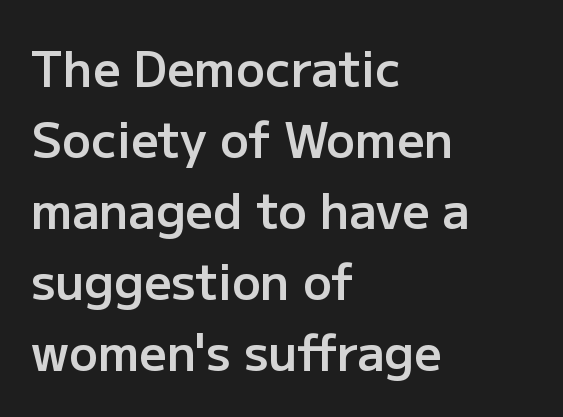
Do the characters align in a grid? No, the font is proportional. A normal amount of white space separates one row of letters from the next. Honestly, there is no underline to notice here at all. Visually the block forms a straight wall on the left and a jagged coastline on the right.
